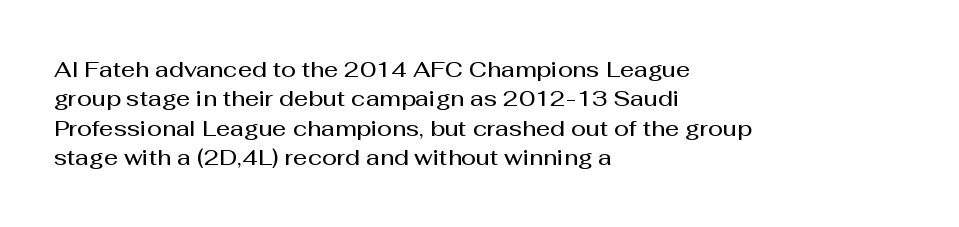
The image shows 22 px text type, upright; set left-aligned, normal line spacing (1.34x), normal letter spacing, not underlined.
